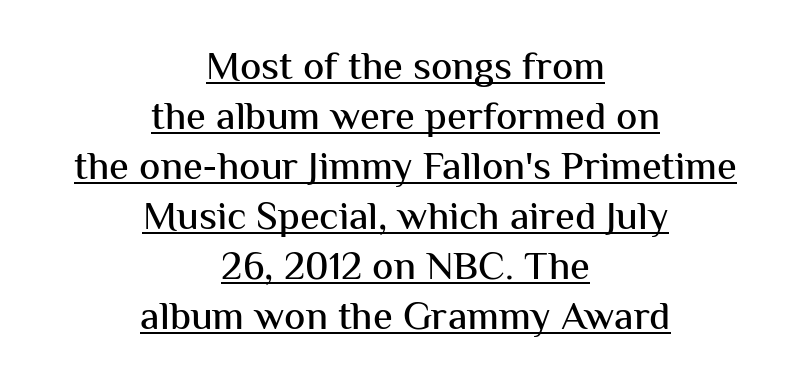
{"serif": "no", "italic": "no", "width": "normal", "stroke_contrast": "medium", "x_height": "medium", "monospaced": "no", "underline": "yes", "align": "center", "line_spacing": "normal", "line_spacing_ratio": 1.25, "letter_spacing": "normal", "letter_spacing_em": 0.0, "glyph_px": 40}
